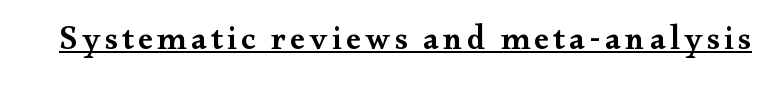
Q: Is the text bold? A: Semi-bold.
Q: Is the text italic (slanted)? A: No, it is upright.
Q: Is the typeface a serif or a sans-serif typeface? A: Serif.
Q: Is the text underlined? A: Yes.
Q: Width (condensed, normal, or wide)? A: Wide.
Q: Stroke contrast? A: Medium.
Q: x-height? A: Small.
Q: Monospaced? A: No.
